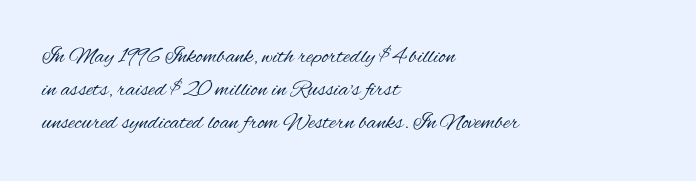
Does extra space separate the letters? No, they use regular spacing. The rendering anchors every line to the left-hand side. These lines sit exactly where default settings would place them. Ink coverage per letter is moderate at most. Bare-footed words on every line.
